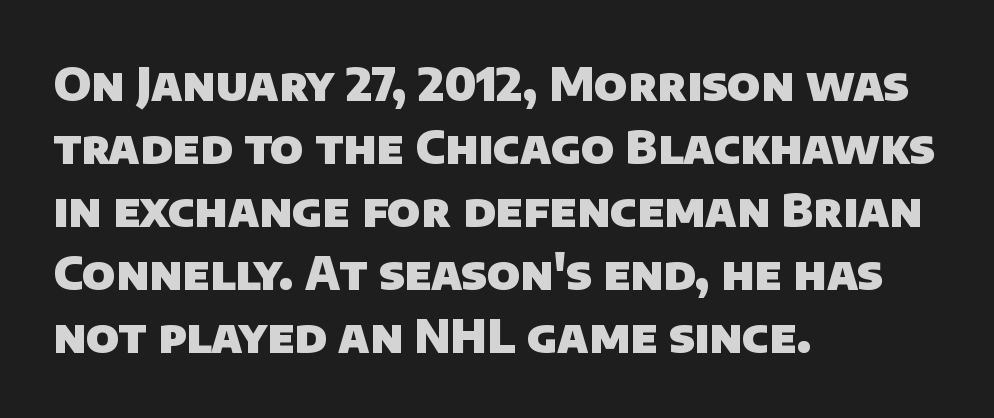
{"serif": "no", "bold": "yes", "weight": "heavy", "width": "normal", "stroke_contrast": "low", "x_height": "large", "monospaced": "no", "underline": "no", "align": "left", "line_spacing": "normal", "line_spacing_ratio": 1.37, "letter_spacing": "normal", "letter_spacing_em": 0.0, "glyph_px": 46}
